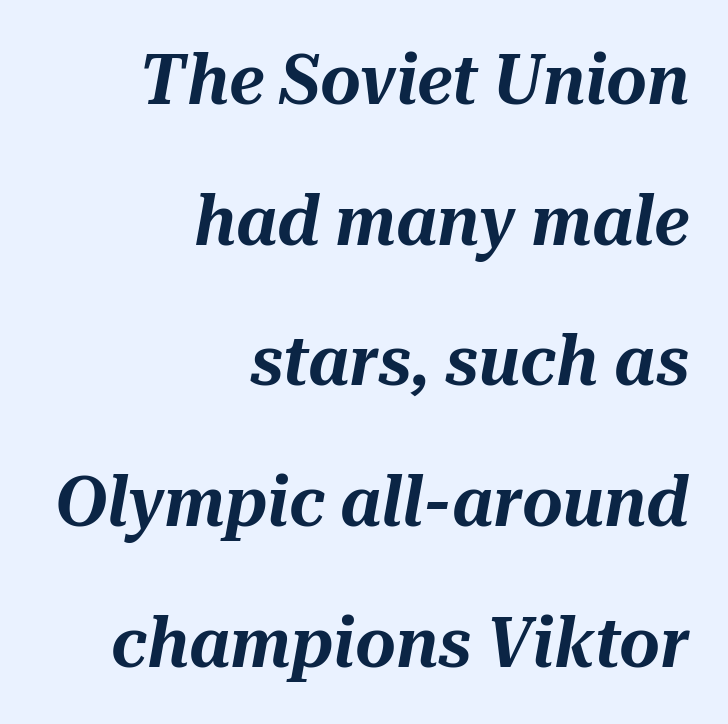
{"italic": "yes", "lean": "right", "slant_degrees": 10, "width": "normal", "stroke_contrast": "medium", "x_height": "medium", "monospaced": "no", "underline": "no", "align": "right", "line_spacing": "loose", "line_spacing_ratio": 2.01, "letter_spacing": "normal", "letter_spacing_em": 0.0, "glyph_px": 70}
